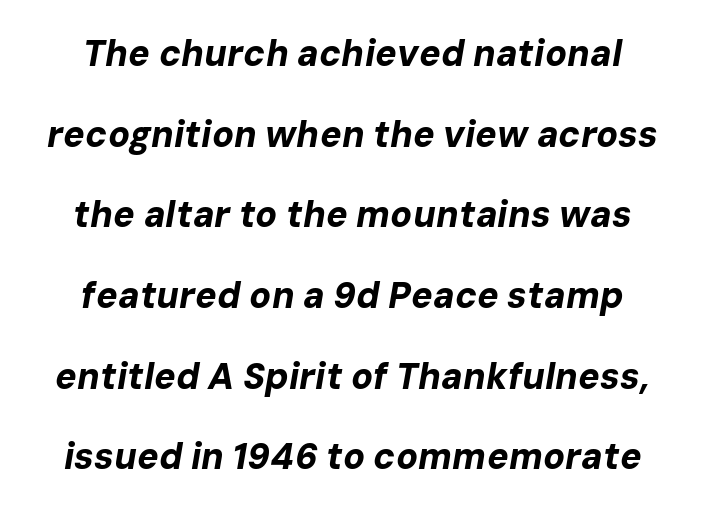
{"italic": "yes", "lean": "right", "slant_degrees": 10, "bold": "yes", "weight": "bold", "width": "normal", "stroke_contrast": "low", "x_height": "medium", "monospaced": "no", "underline": "no", "align": "center", "line_spacing": "loose", "line_spacing_ratio": 2.24, "letter_spacing": "normal", "letter_spacing_em": 0.0, "glyph_px": 36}
